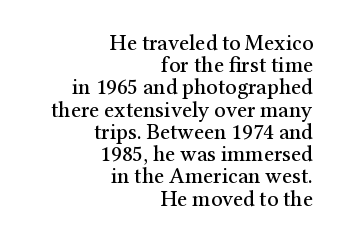
The image shows 22 px text type, upright; set right-aligned, tight line spacing (1.01x), normal letter spacing, not underlined.
